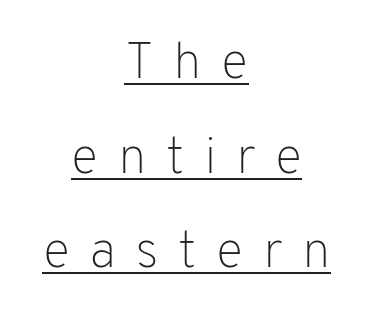
The image shows 52 px light sans-serif type, upright; set centered, line spacing 1.82x, unusually wide letter spacing (+0.37 em), underlined; low stroke contrast and a medium x-height.
